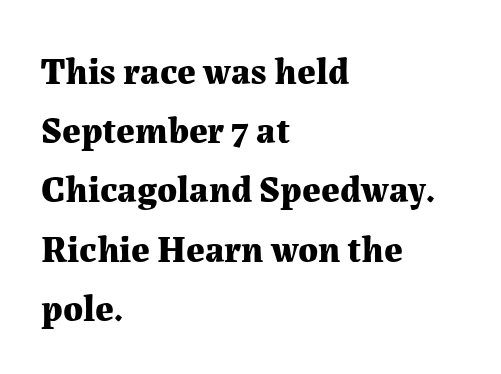
{"serif": "yes", "italic": "no", "bold": "yes", "weight": "bold", "width": "normal", "stroke_contrast": "medium", "x_height": "medium", "monospaced": "no", "underline": "no", "align": "left", "line_spacing": "normal", "line_spacing_ratio": 1.6, "letter_spacing": "normal", "letter_spacing_em": 0.0, "glyph_px": 37}
